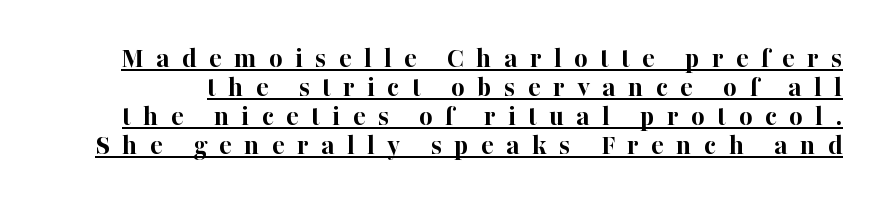
The image shows 29 px bold serif type, upright; set tight line spacing (1.0x), unusually wide letter spacing (+0.43 em), underlined; high stroke contrast and a medium x-height.
